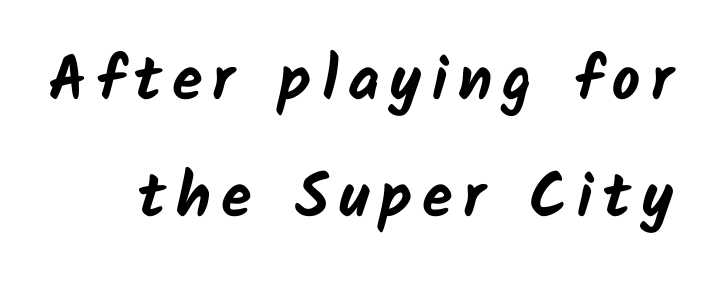
{"serif": "no", "bold": "yes", "weight": "bold", "width": "normal", "stroke_contrast": "low", "x_height": "medium", "monospaced": "no", "underline": "no", "line_spacing_ratio": 1.88, "glyph_px": 62}
